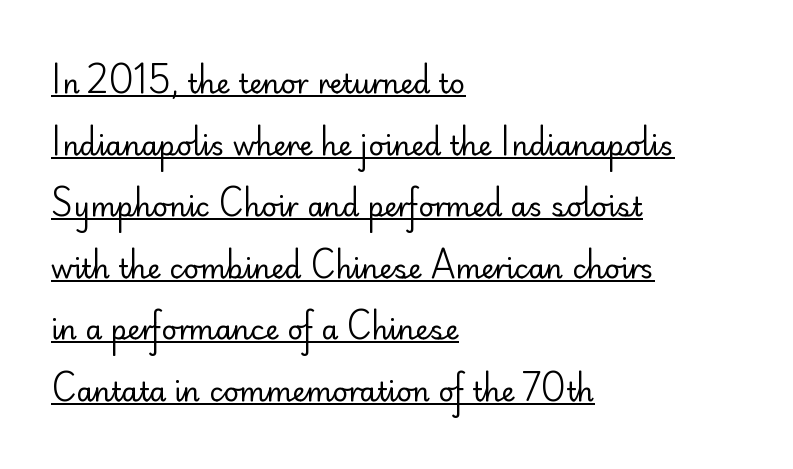
The image shows 27 px text type, upright; set left-aligned, loose line spacing (2.28x), normal letter spacing, underlined.
